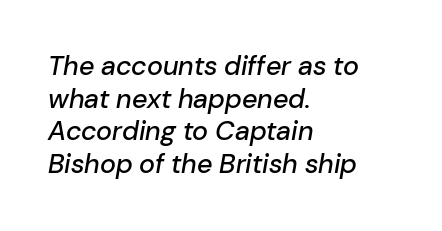
Q: Is the text italic (slanted)? A: Yes, it leans right by about 10 degrees.
Q: Is the text underlined? A: No.
Q: How is the paragraph aligned? A: Left-aligned.
Q: Is the spacing between letters normal or unusually wide? A: Normal.
